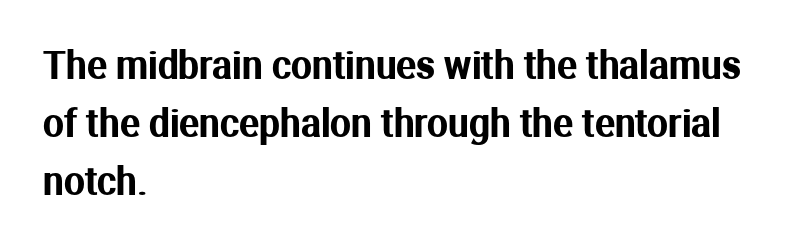
Q: Is the text italic (slanted)? A: No, it is upright.
Q: Is the typeface a serif or a sans-serif typeface? A: Sans-serif.
Q: Is the text underlined? A: No.
Q: How is the paragraph aligned? A: Left-aligned.
Q: Is the spacing between letters normal or unusually wide? A: Normal.
Q: Is the spacing between lines tight, normal or loose? A: Normal.
Q: Width (condensed, normal, or wide)? A: Normal.
Q: Stroke contrast? A: Medium.
Q: x-height? A: Medium.
Q: Monospaced? A: No.
